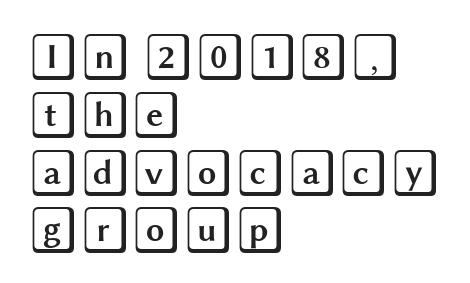
The image shows 47 px wide type, upright; set left-aligned, line spacing 1.23x, normal letter spacing, not underlined; a large x-height.
